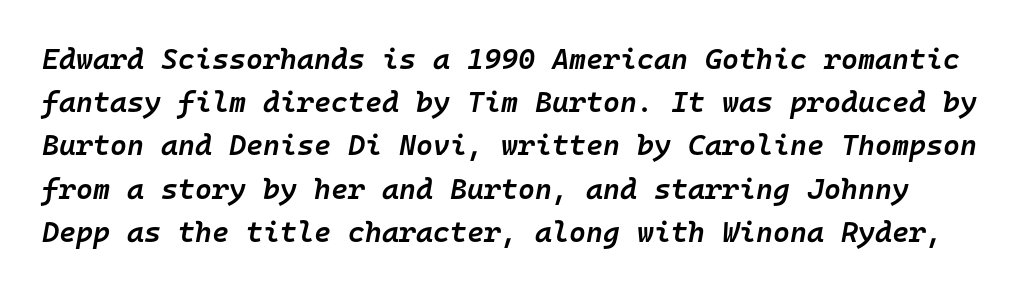
Q: Is the text bold? A: Semi-bold.
Q: Is the text italic (slanted)? A: Yes, it leans right by about 10 degrees.
Q: Is the text underlined? A: No.
Q: Is the spacing between letters normal or unusually wide? A: Normal.
Q: Is the spacing between lines tight, normal or loose? A: Normal.
Q: Width (condensed, normal, or wide)? A: Normal.
Q: Stroke contrast? A: Low.
Q: x-height? A: Medium.
Q: Monospaced? A: Yes.
